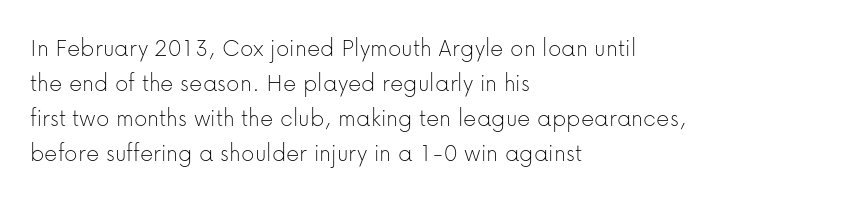
{"italic": "no", "bold": "no", "underline": "no", "align": "left", "line_spacing": "normal", "line_spacing_ratio": 1.35, "letter_spacing": "normal", "letter_spacing_em": 0.0, "glyph_px": 26}
